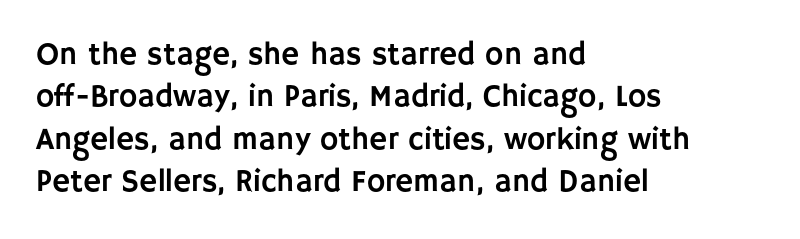
Caption: multi-line text, flush left, ragged right. The letters stand straight up with perfectly vertical stems. No feet cap the strokes, marking this as sans-serif type. Quick note: interline space is typical. The rendering uses natural spacing where letterforms have individual widths. This rendering leaves character spacing at its baseline value.
